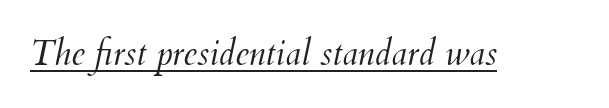
{"italic": "yes", "lean": "right", "slant_degrees": 12, "bold": "no", "weight": "light", "width": "normal", "stroke_contrast": "medium", "x_height": "small", "monospaced": "no", "underline": "yes", "letter_spacing": "normal", "letter_spacing_em": 0.0, "glyph_px": 35}
